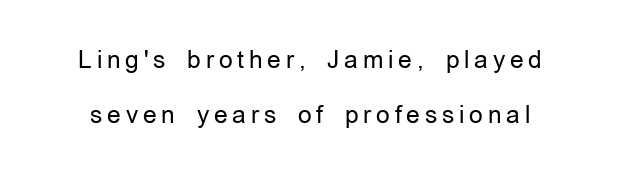
Q: Is the text bold? A: No.
Q: Is the text italic (slanted)? A: No, it is upright.
Q: Is the text underlined? A: No.
Q: Is the spacing between letters normal or unusually wide? A: Unusually wide.
Q: Is the spacing between lines tight, normal or loose? A: Loose.
